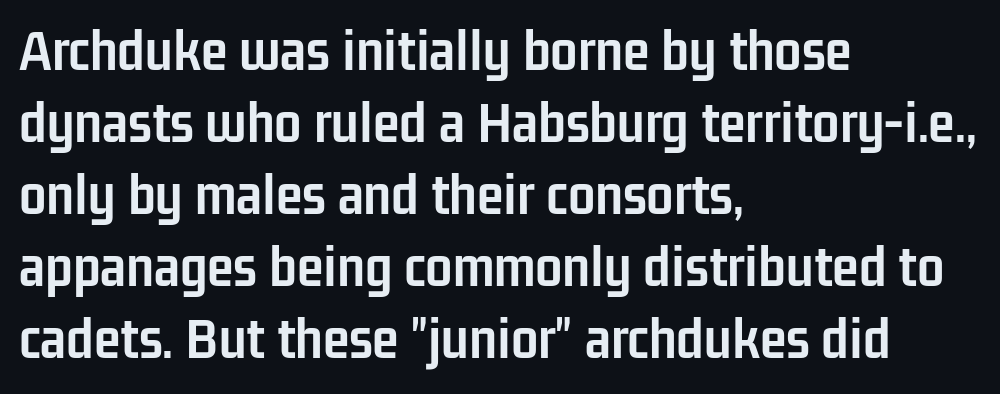
{"serif": "no", "italic": "no", "bold": "yes", "weight": "semibold", "width": "condensed", "stroke_contrast": "low", "x_height": "medium", "monospaced": "no", "underline": "no", "align": "left", "line_spacing_ratio": 1.18, "letter_spacing": "normal", "letter_spacing_em": 0.0, "glyph_px": 61}
